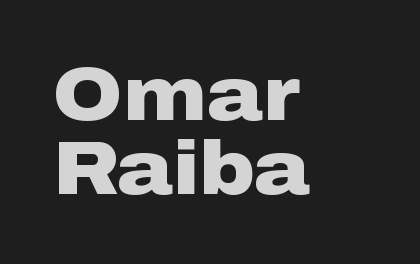
The image shows 76 px heavy, wide sans-serif type, upright; set left-aligned, tight line spacing (0.98x), normal letter spacing, not underlined; low stroke contrast and a medium x-height.
